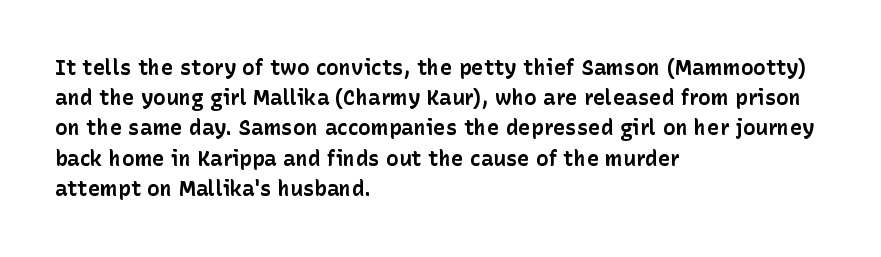
{"italic": "no", "bold": "yes", "underline": "no", "align": "left", "line_spacing": "normal", "line_spacing_ratio": 1.44, "letter_spacing": "normal", "letter_spacing_em": 0.0, "glyph_px": 21}
